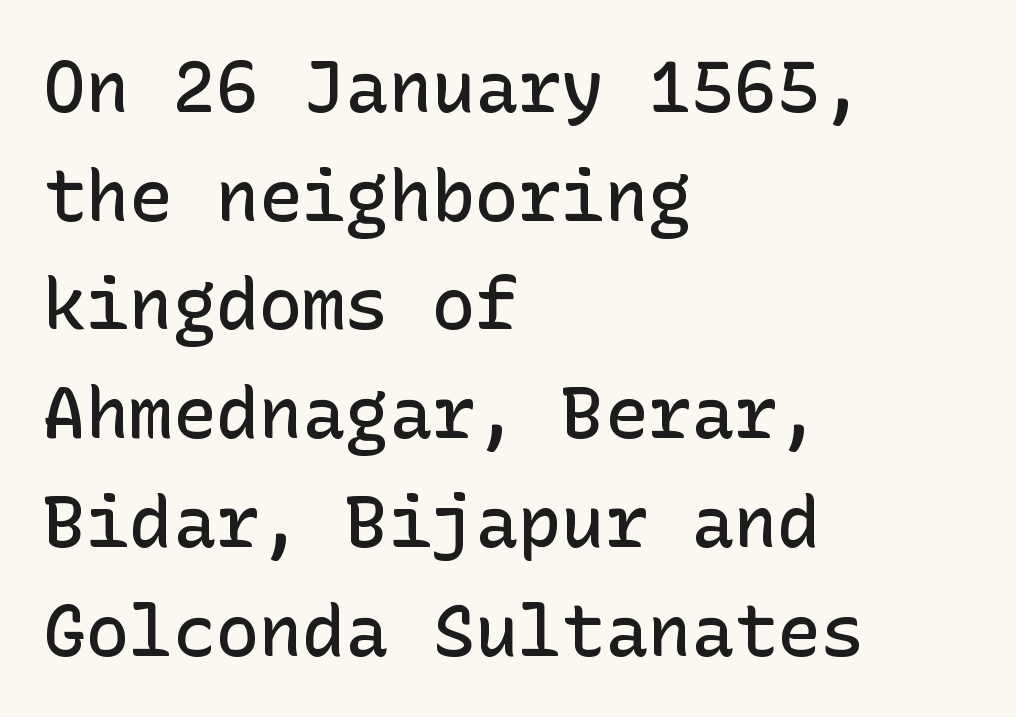
{"serif": "no", "italic": "no", "bold": "semi", "weight": "semibold", "width": "normal", "stroke_contrast": "low", "x_height": "medium", "underline": "no", "align": "left", "line_spacing": "normal", "line_spacing_ratio": 1.51, "letter_spacing": "normal", "letter_spacing_em": 0.0, "glyph_px": 72}
